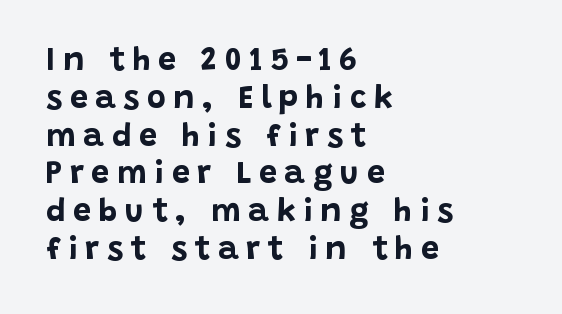
Q: Is the text bold? A: Yes.
Q: Is the text italic (slanted)? A: No, it is upright.
Q: Is the typeface a serif or a sans-serif typeface? A: Sans-serif.
Q: Is the text underlined? A: No.
Q: How is the paragraph aligned? A: Left-aligned.
Q: Is the spacing between letters normal or unusually wide? A: Unusually wide.
Q: Width (condensed, normal, or wide)? A: Normal.
Q: Stroke contrast? A: Low.
Q: x-height? A: Large.
Q: Monospaced? A: No.
